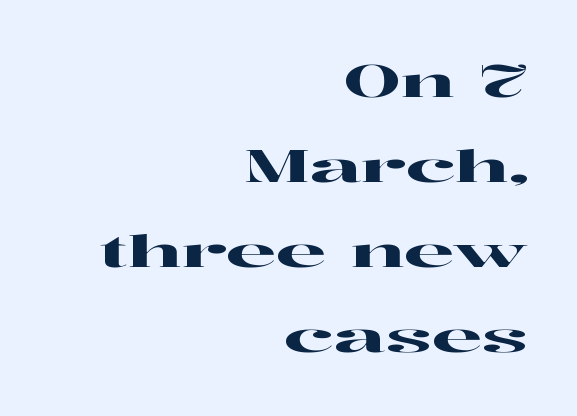
Q: Is the text italic (slanted)? A: No, it is upright.
Q: Is the typeface a serif or a sans-serif typeface? A: Serif.
Q: Is the text underlined? A: No.
Q: How is the paragraph aligned? A: Right-aligned.
Q: Is the spacing between letters normal or unusually wide? A: Normal.
Q: Width (condensed, normal, or wide)? A: Wide.
Q: Stroke contrast? A: High.
Q: x-height? A: Medium.
Q: Monospaced? A: No.
